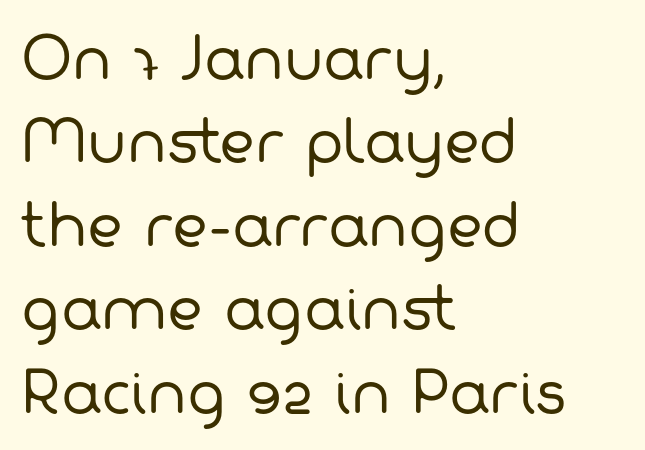
The image shows 56 px regular-weight sans-serif type; set left-aligned, normal line spacing (1.49x), normal letter spacing, not underlined; low stroke contrast and a medium x-height.
